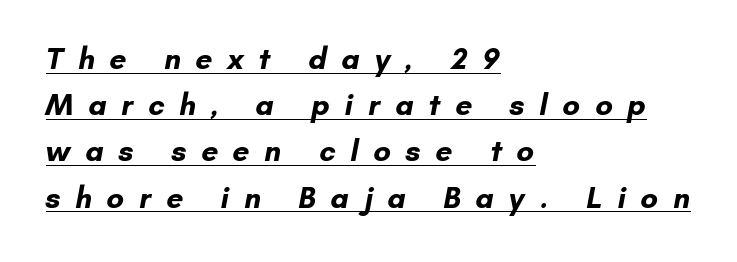
{"serif": "no", "bold": "yes", "weight": "bold", "width": "normal", "stroke_contrast": "low", "x_height": "small", "monospaced": "no", "underline": "yes", "align": "left", "line_spacing": "normal", "line_spacing_ratio": 1.54, "letter_spacing": "wide", "letter_spacing_em": 0.49, "glyph_px": 30}
